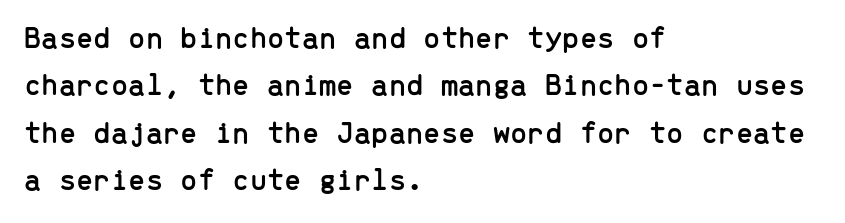
{"serif": "no", "italic": "no", "width": "normal", "stroke_contrast": "low", "x_height": "medium", "monospaced": "yes", "underline": "no", "align": "left", "line_spacing": "normal", "line_spacing_ratio": 1.53, "letter_spacing": "normal", "letter_spacing_em": 0.0, "glyph_px": 31}
